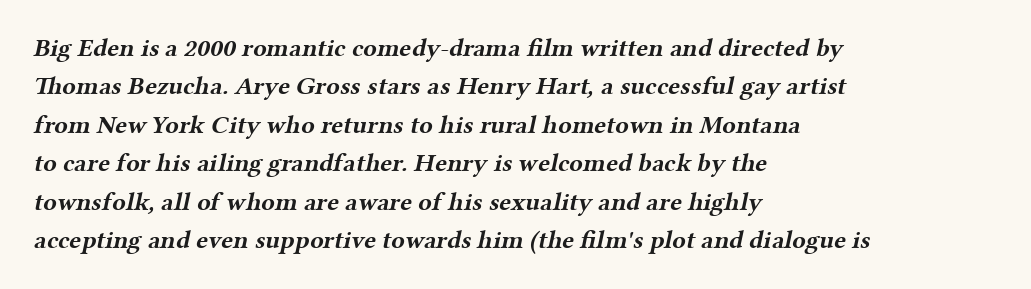
The ragged edge is on the right, which tells us the setting is flush left. A clean baseline with only descenders dipping below it. What weight is shown? A full bold with thick strokes. How are the letters spaced? Ordinarily, with no added tracking.
